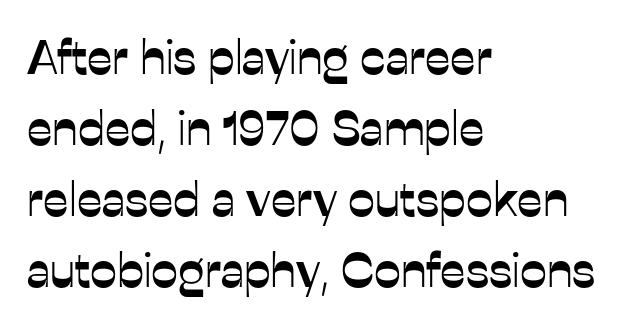
The image shows 48 px sans-serif type, upright; set left-aligned, normal line spacing (1.48x), normal letter spacing, not underlined; low stroke contrast and a medium x-height.
